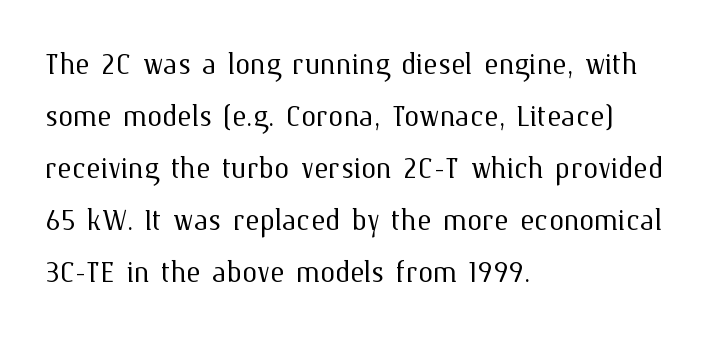
{"italic": "no", "bold": "no", "weight": "light", "width": "normal", "stroke_contrast": "medium", "x_height": "medium", "monospaced": "no", "underline": "no", "align": "left", "line_spacing": "normal", "line_spacing_ratio": 1.37, "letter_spacing": "normal", "letter_spacing_em": 0.0, "glyph_px": 38}
